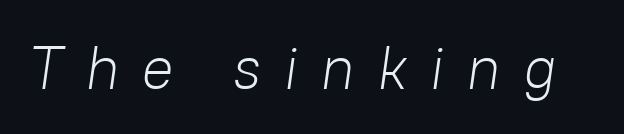
{"italic": "yes", "lean": "right", "slant_degrees": 8, "bold": "no", "weight": "light", "width": "normal", "stroke_contrast": "low", "x_height": "medium", "monospaced": "no", "underline": "no", "letter_spacing": "wide", "letter_spacing_em": 0.35, "glyph_px": 61}
